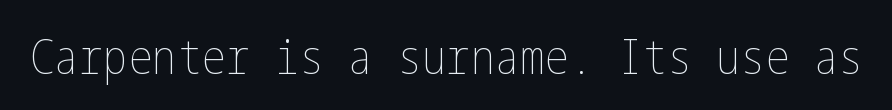
The image shows 49 px thin, condensed type, upright; set normal letter spacing, not underlined; low stroke contrast and a medium x-height.
